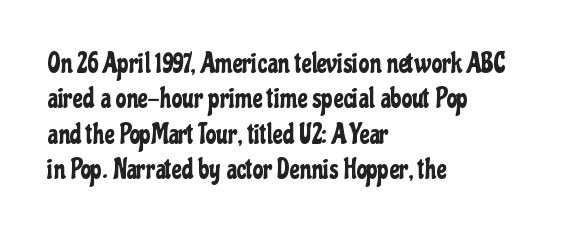
Interline gaps are of average width in this sample. The axis of the letterforms is exactly vertical. Casual observation: everything's shoved over to the left. These lines keep a tight, regular rhythm from letter to letter. Unmarked baselines from the first word to the last.
